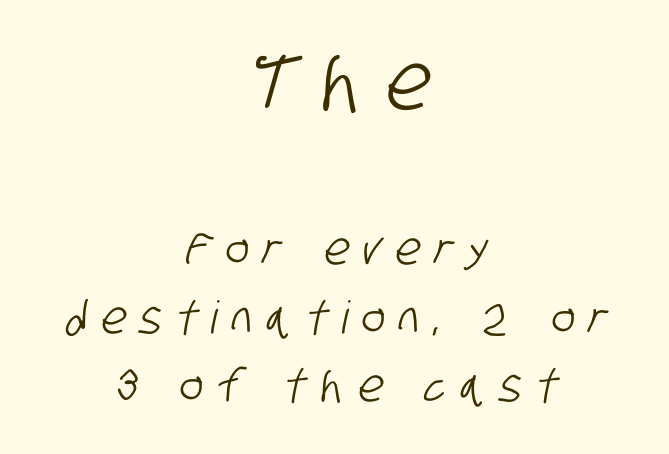
{"serif": "no", "width": "condensed", "stroke_contrast": "low", "x_height": "large", "monospaced": "no", "underline": "no", "align": "center", "line_spacing": "normal", "line_spacing_ratio": 1.52, "letter_spacing": "wide", "letter_spacing_em": 0.31, "larger_block": "first", "size_ratio": 1.76, "glyph_px": 79}
